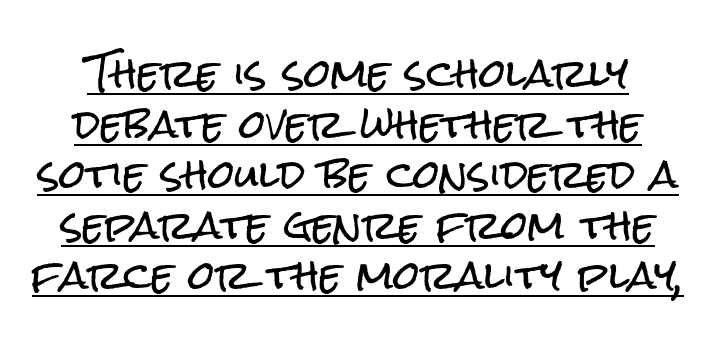
Q: Is the text italic (slanted)? A: No, it is upright.
Q: Is the typeface a serif or a sans-serif typeface? A: Sans-serif.
Q: Is the text underlined? A: Yes.
Q: Is the spacing between letters normal or unusually wide? A: Normal.
Q: Is the spacing between lines tight, normal or loose? A: Normal.
Q: Width (condensed, normal, or wide)? A: Condensed.
Q: Stroke contrast? A: Low.
Q: x-height? A: Medium.
Q: Monospaced? A: No.
